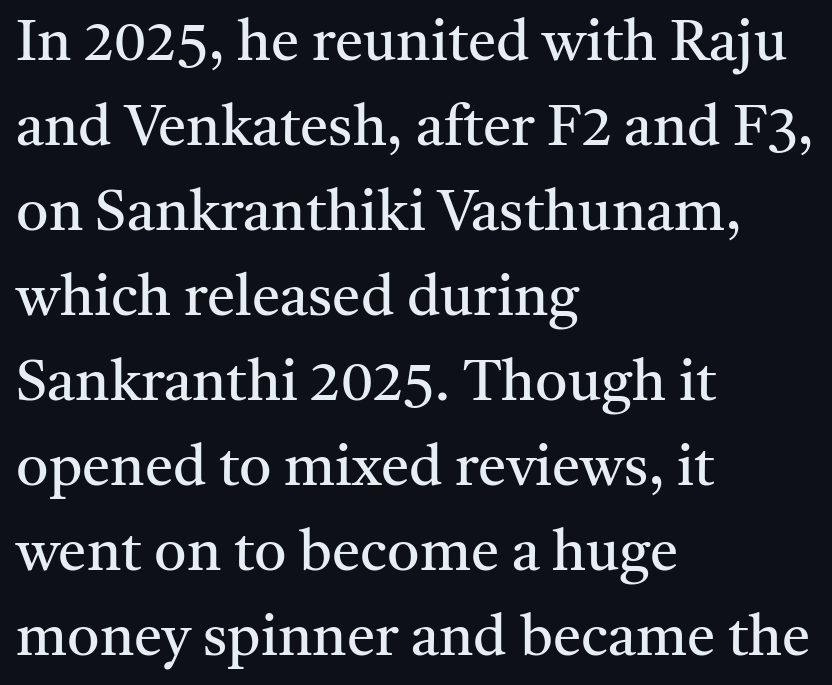
Q: Is the text bold? A: No.
Q: Is the text italic (slanted)? A: No, it is upright.
Q: Is the typeface a serif or a sans-serif typeface? A: Serif.
Q: Is the text underlined? A: No.
Q: How is the paragraph aligned? A: Left-aligned.
Q: Is the spacing between letters normal or unusually wide? A: Normal.
Q: Is the spacing between lines tight, normal or loose? A: Normal.
Q: Width (condensed, normal, or wide)? A: Normal.
Q: Stroke contrast? A: Medium.
Q: x-height? A: Medium.
Q: Monospaced? A: No.
